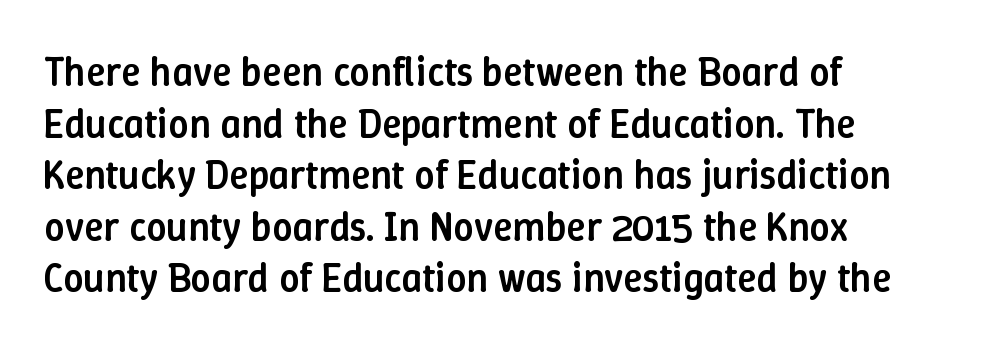
The image shows 40 px semibold type, upright; set left-aligned, normal line spacing (1.29x), normal letter spacing, not underlined; low stroke contrast and a medium x-height.
